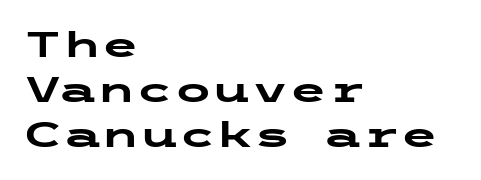
Q: Is the text bold? A: Yes.
Q: Is the text italic (slanted)? A: No, it is upright.
Q: Is the typeface a serif or a sans-serif typeface? A: Sans-serif.
Q: Is the text underlined? A: No.
Q: How is the paragraph aligned? A: Left-aligned.
Q: Is the spacing between letters normal or unusually wide? A: Normal.
Q: Is the spacing between lines tight, normal or loose? A: Normal.
Q: Width (condensed, normal, or wide)? A: Wide.
Q: Stroke contrast? A: Low.
Q: x-height? A: Medium.
